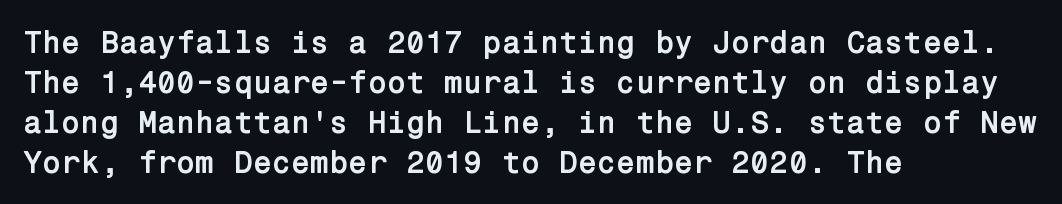
Any mark beneath the type? The region is blank. This is roman type, the default non-slanted kind. Each letter's strokes conclude bluntly, with no projecting serifs. The face used here is rendered with its standard letterfit. The text block is weighted toward the left margin, trailing off unevenly rightward.
